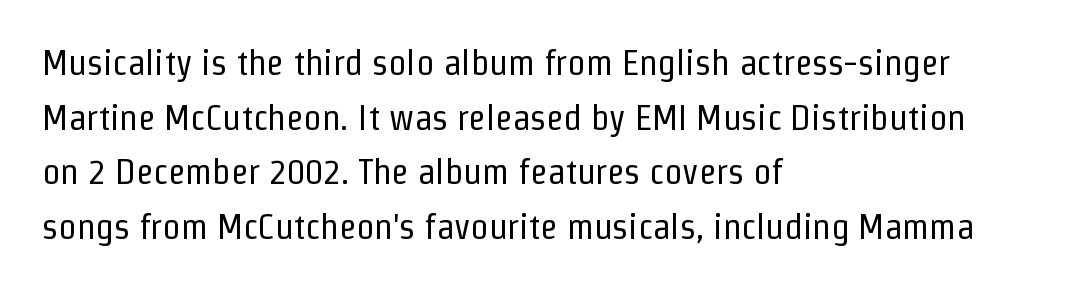
Underlining? Definitely not there. Is this a sans? Yes — the strokes have no serifs. The face looks like a standard text weight, possibly lighter. The passage shown is typed in a proportional face where columns would drift. Rendered with straight, roman letterforms.
